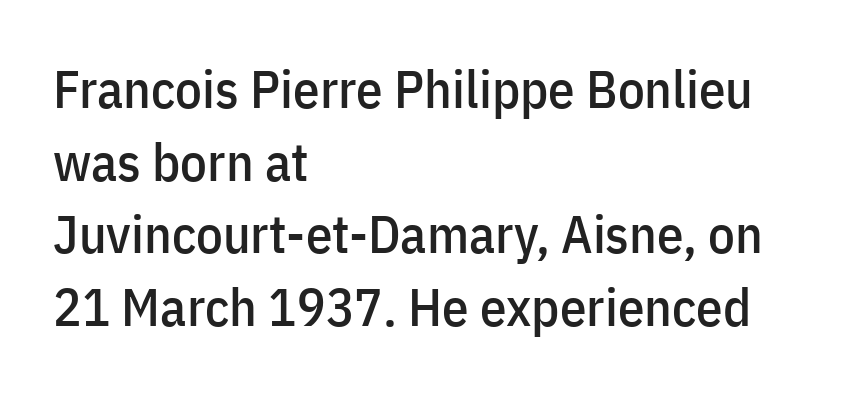
The image shows 53 px condensed sans-serif type, upright; set left-aligned, normal line spacing (1.37x), normal letter spacing, not underlined; low stroke contrast and a medium x-height.
